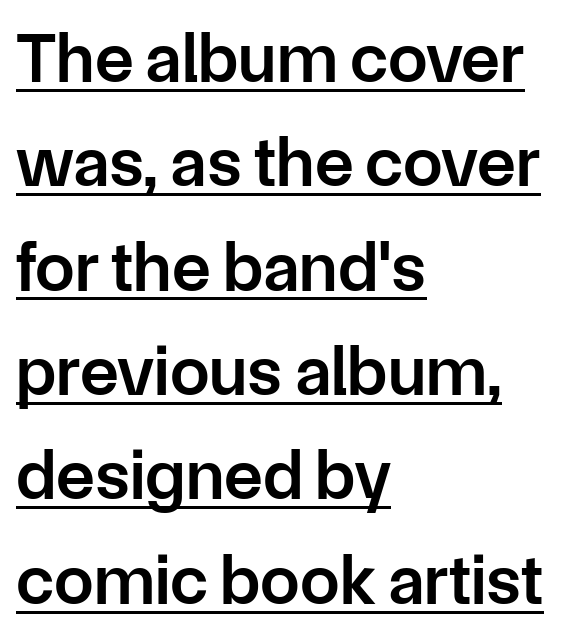
The image shows 71 px semibold sans-serif type, upright; set left-aligned, normal line spacing (1.47x), normal letter spacing, underlined; low stroke contrast and a medium x-height.
